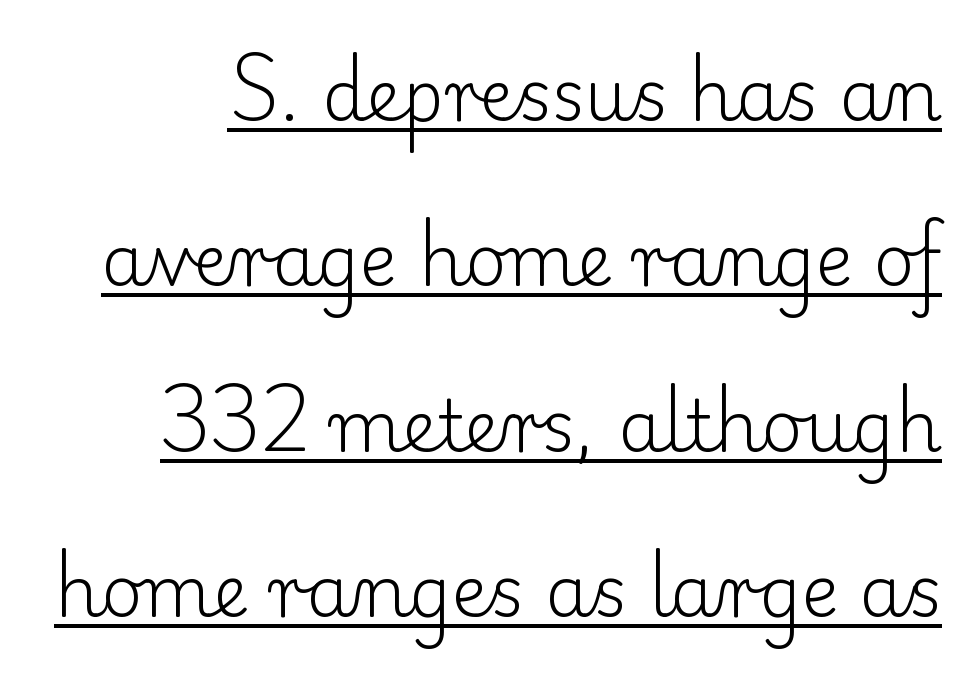
The image shows 71 px light type, upright; set loose line spacing (2.33x), normal letter spacing, underlined; low stroke contrast and a small x-height.
